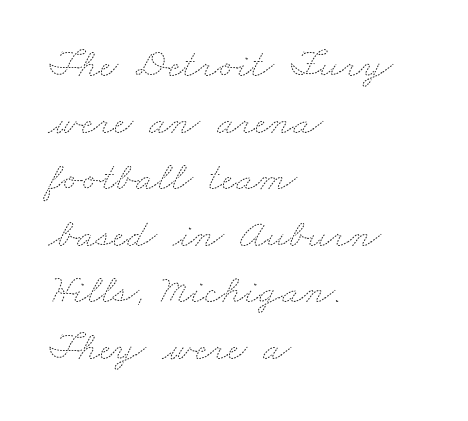
The image shows 41 px thin, wide type; set left-aligned, normal line spacing (1.38x), normal letter spacing, not underlined; medium stroke contrast and a small x-height.
